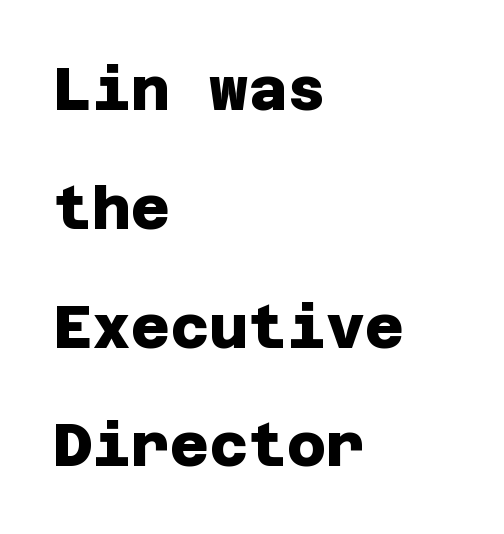
{"serif": "no", "bold": "yes", "weight": "heavy", "width": "normal", "stroke_contrast": "low", "x_height": "large", "underline": "no", "align": "left", "line_spacing": "loose", "line_spacing_ratio": 1.98, "letter_spacing": "normal", "letter_spacing_em": 0.0, "glyph_px": 60}
